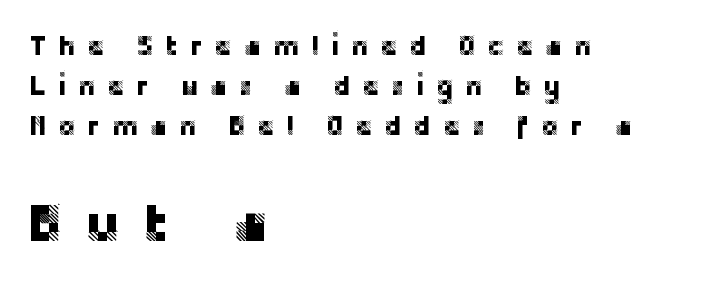
Q: Is the text italic (slanted)? A: No, it is upright.
Q: Is the typeface a serif or a sans-serif typeface? A: Sans-serif.
Q: Is the text underlined? A: No.
Q: How is the paragraph aligned? A: Left-aligned.
Q: Is the spacing between letters normal or unusually wide? A: Unusually wide.
Q: Is the spacing between lines tight, normal or loose? A: Normal.
Q: Which block of text is set in a larger size, the first (top) or the second (bottom)? A: The second (bottom) one.
Q: Width (condensed, normal, or wide)? A: Normal.
Q: Stroke contrast? A: Low.
Q: x-height? A: Large.
Q: Monospaced? A: No.
